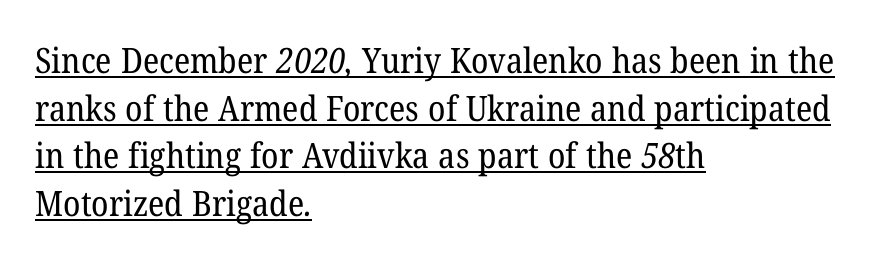
The image shows 35 px regular-weight serif type; set left-aligned, normal line spacing (1.36x), normal letter spacing, underlined; low stroke contrast and a medium x-height.
